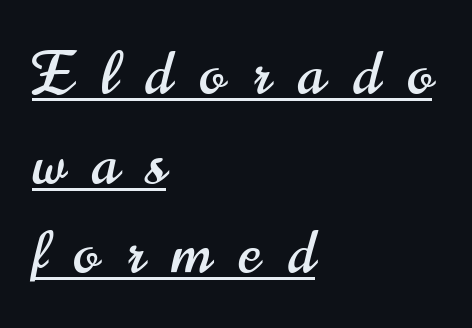
Q: Is the text italic (slanted)? A: Yes.
Q: Is the typeface a serif or a sans-serif typeface? A: Sans-serif.
Q: Is the text underlined? A: Yes.
Q: How is the paragraph aligned? A: Left-aligned.
Q: Is the spacing between letters normal or unusually wide? A: Unusually wide.
Q: Is the spacing between lines tight, normal or loose? A: Normal.
Q: Width (condensed, normal, or wide)? A: Condensed.
Q: Stroke contrast? A: High.
Q: x-height? A: Small.
Q: Monospaced? A: No.
